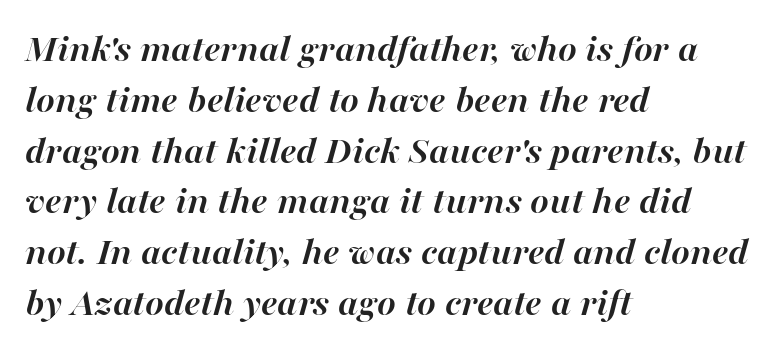
The image shows 40 px semibold type, italic (leaning right); set left-aligned, normal line spacing (1.27x), normal letter spacing, not underlined; high stroke contrast and a medium x-height.
